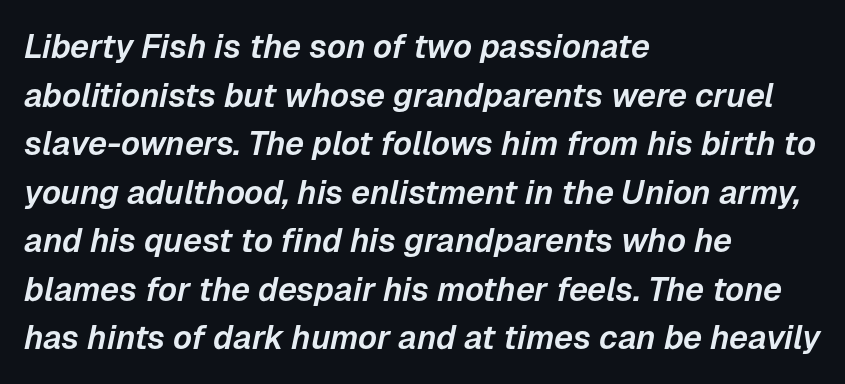
{"italic": "yes", "lean": "right", "slant_degrees": 12, "width": "normal", "stroke_contrast": "low", "x_height": "medium", "monospaced": "no", "underline": "no", "align": "left", "line_spacing": "normal", "line_spacing_ratio": 1.47, "letter_spacing": "normal", "letter_spacing_em": 0.0, "glyph_px": 33}
